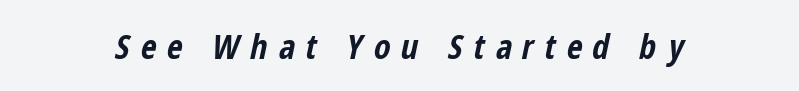
Every character sits at an angle, as italics do. A dark, heavy texture on the line: the type is bold. The letters advance in unequal steps, a hallmark of proportional type. Short note: letters widely spaced.
